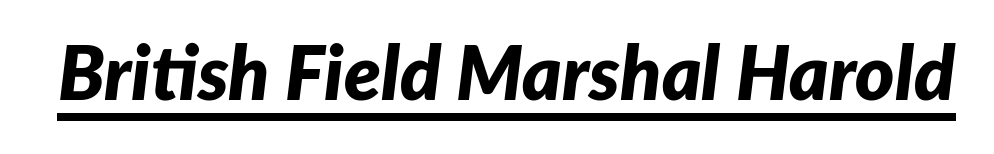
These lines are rendered in a variable-pitch font. These lines were composed using italics. Students, note that the glyphs here touch the page at normal intervals. The glyphs have the mass of a bold cut.
